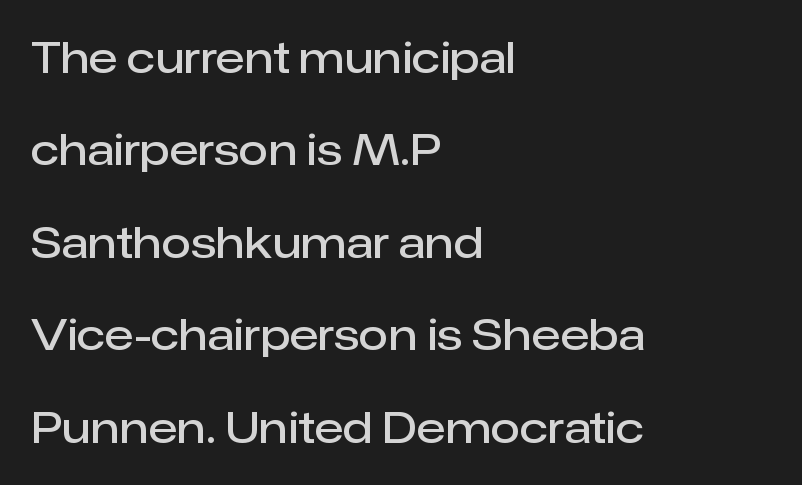
Q: Is the text bold? A: Semi-bold.
Q: Is the text italic (slanted)? A: No, it is upright.
Q: Is the typeface a serif or a sans-serif typeface? A: Sans-serif.
Q: Is the text underlined? A: No.
Q: How is the paragraph aligned? A: Left-aligned.
Q: Is the spacing between letters normal or unusually wide? A: Normal.
Q: Is the spacing between lines tight, normal or loose? A: Loose.
Q: Width (condensed, normal, or wide)? A: Normal.
Q: Stroke contrast? A: Low.
Q: x-height? A: Medium.
Q: Monospaced? A: No.
